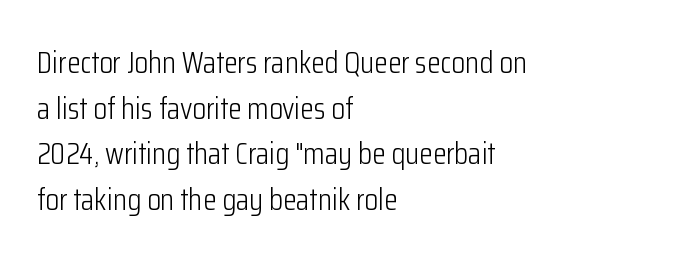
A typesetter would call this leading conventional body-copy spacing. Each letter's strokes conclude bluntly, with no projecting serifs. Unmarked baselines from the first word to the last. Character widths vary here, with narrow letters taking less room than wide ones. Weight class: somewhere from thin through regular.
